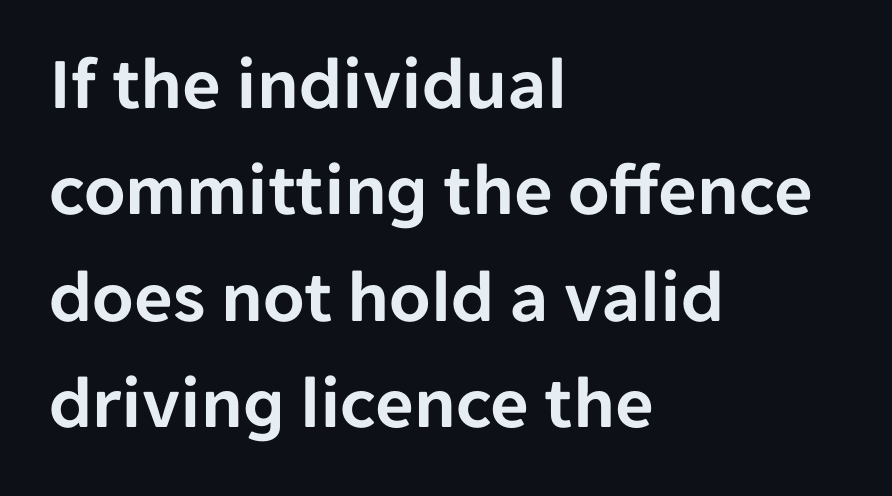
Q: Is the text italic (slanted)? A: No, it is upright.
Q: Is the typeface a serif or a sans-serif typeface? A: Sans-serif.
Q: Is the text underlined? A: No.
Q: How is the paragraph aligned? A: Left-aligned.
Q: Is the spacing between letters normal or unusually wide? A: Normal.
Q: Is the spacing between lines tight, normal or loose? A: Normal.
Q: Width (condensed, normal, or wide)? A: Normal.
Q: Stroke contrast? A: Low.
Q: x-height? A: Medium.
Q: Monospaced? A: No.
